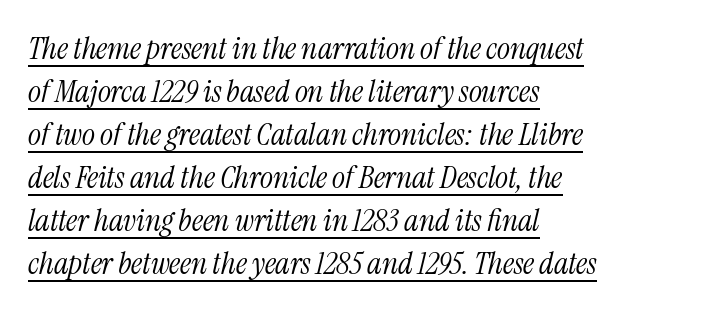
Check the space under the baseline: a stroke is drawn there. The typeface chosen for these lines features serifs. How would I describe the line gaps? Plain and ordinary. The letters advance in unequal steps, a hallmark of proportional type. The gaps between neighbouring characters are ordinary and unremarkable. The text carries the slant typical of an italic or oblique font.
